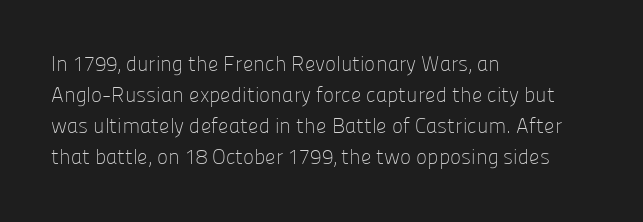
{"italic": "no", "bold": "no", "underline": "no", "align": "left", "line_spacing": "normal", "line_spacing_ratio": 1.48, "letter_spacing": "normal", "letter_spacing_em": 0.0, "glyph_px": 21}
